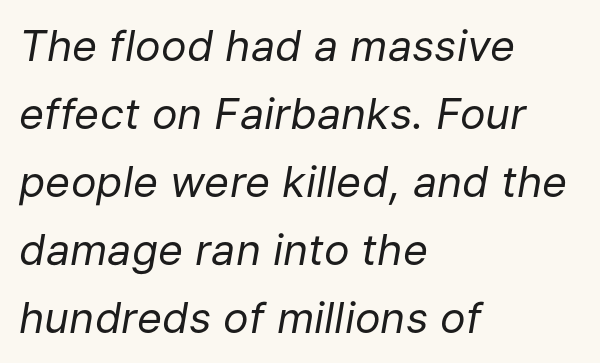
Decoration check: the copy has no underline. Letters have the restrained weight of plain body copy at most. How are the letters spaced? Ordinarily, with no added tracking. Notice how the stems are inclined rather than vertical — that's the hallmark of italics. Quick note: interline space is typical. The setting favours the left margin, as ordinary paragraphs usually do.
